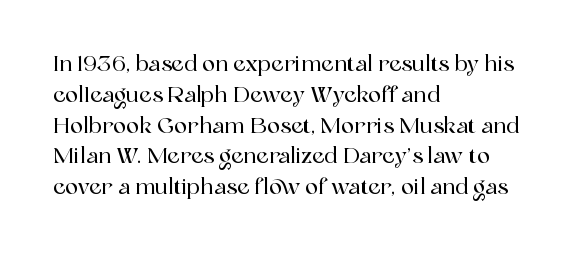
{"italic": "no", "underline": "no", "align": "left", "line_spacing": "normal", "line_spacing_ratio": 1.4, "letter_spacing": "normal", "letter_spacing_em": 0.0, "glyph_px": 22}
